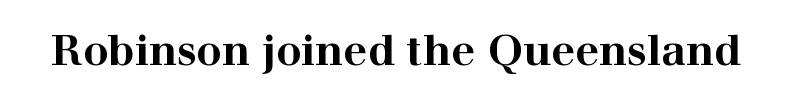
Q: Is the text bold? A: Yes.
Q: Is the text italic (slanted)? A: No, it is upright.
Q: Is the typeface a serif or a sans-serif typeface? A: Serif.
Q: Is the text underlined? A: No.
Q: Is the spacing between letters normal or unusually wide? A: Normal.
Q: Width (condensed, normal, or wide)? A: Wide.
Q: Stroke contrast? A: High.
Q: x-height? A: Medium.
Q: Monospaced? A: No.
